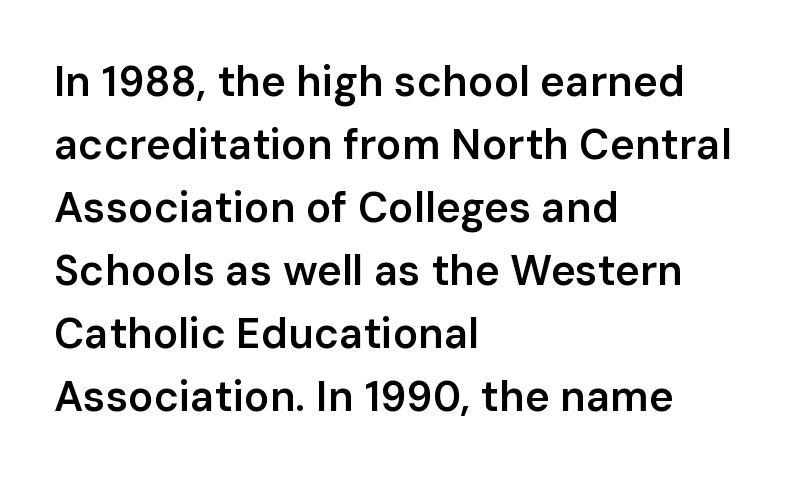
{"serif": "no", "italic": "no", "bold": "semi", "weight": "semibold", "width": "normal", "stroke_contrast": "low", "x_height": "medium", "monospaced": "no", "underline": "no", "align": "left", "line_spacing": "normal", "line_spacing_ratio": 1.5, "letter_spacing": "normal", "letter_spacing_em": 0.0, "glyph_px": 42}
